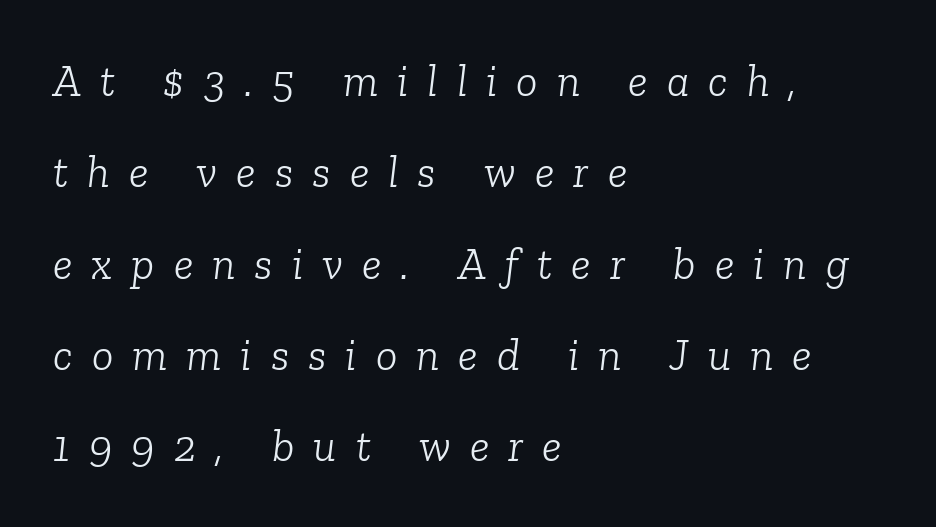
Q: Is the text bold? A: No.
Q: Is the text italic (slanted)? A: Yes, it leans right by about 6 degrees.
Q: Is the typeface a serif or a sans-serif typeface? A: Serif.
Q: Is the text underlined? A: No.
Q: How is the paragraph aligned? A: Left-aligned.
Q: Is the spacing between letters normal or unusually wide? A: Unusually wide.
Q: Is the spacing between lines tight, normal or loose? A: Loose.
Q: Width (condensed, normal, or wide)? A: Normal.
Q: Stroke contrast? A: Low.
Q: x-height? A: Medium.
Q: Monospaced? A: No.
